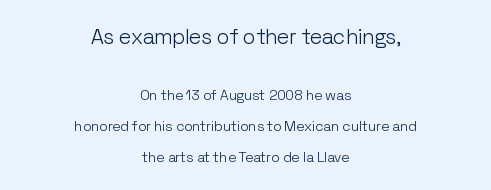
Each word holds together tightly as a unit, with standard inter-letter gaps. The lines in this sample share a center point and differ in where they start and stop. The font sits on the lighter half of the weight spectrum, regular included. Only glyphs here, with clear space below each row.
